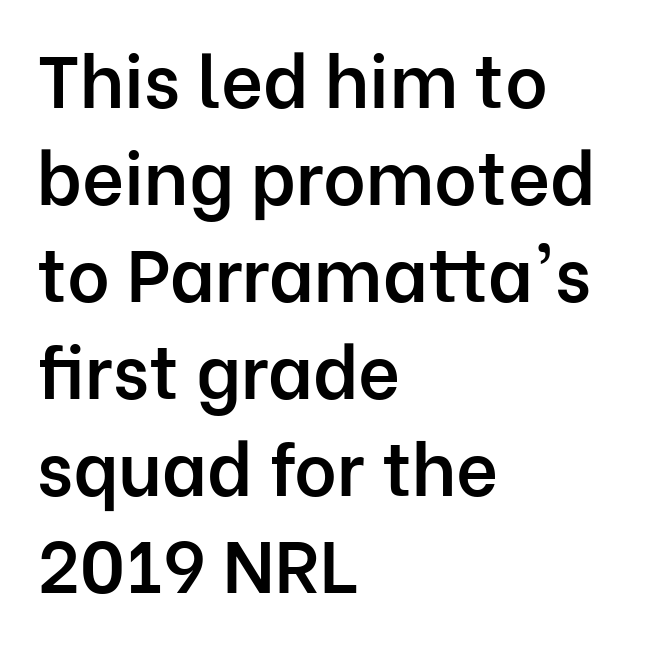
Q: Is the text bold? A: Semi-bold.
Q: Is the text italic (slanted)? A: No, it is upright.
Q: Is the typeface a serif or a sans-serif typeface? A: Sans-serif.
Q: Is the text underlined? A: No.
Q: How is the paragraph aligned? A: Left-aligned.
Q: Is the spacing between letters normal or unusually wide? A: Normal.
Q: Is the spacing between lines tight, normal or loose? A: Normal.
Q: Width (condensed, normal, or wide)? A: Normal.
Q: Stroke contrast? A: Low.
Q: x-height? A: Medium.
Q: Monospaced? A: No.
